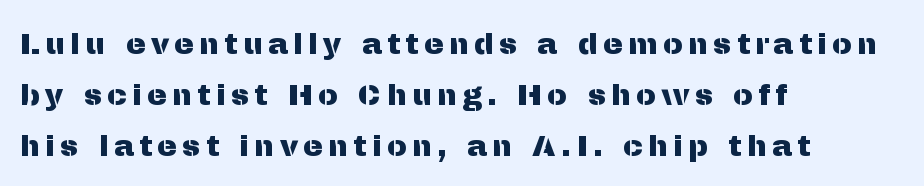
Italic: no, the glyphs are upright roman. Honestly, there is no underline to notice here at all. These lines stack with their left ends in a neat column. Nope, no serifs anywhere on these letters. This sample has the flowing, uneven cadence of proportional lettering.
